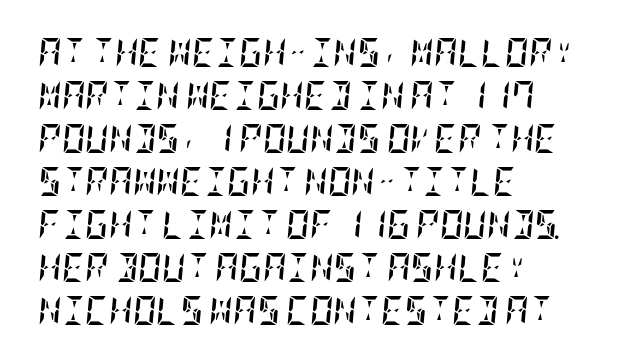
{"italic": "yes", "lean": "right", "slant_degrees": 5, "bold": "yes", "weight": "semibold", "width": "condensed", "stroke_contrast": "low", "x_height": "large", "underline": "no", "align": "left", "line_spacing": "normal", "line_spacing_ratio": 1.48, "letter_spacing": "normal", "letter_spacing_em": 0.0, "glyph_px": 29}
